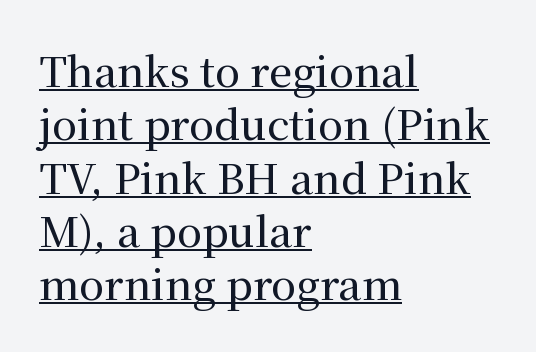
Q: Is the text italic (slanted)? A: No, it is upright.
Q: Is the typeface a serif or a sans-serif typeface? A: Serif.
Q: Is the text underlined? A: Yes.
Q: How is the paragraph aligned? A: Left-aligned.
Q: Is the spacing between letters normal or unusually wide? A: Normal.
Q: Is the spacing between lines tight, normal or loose? A: Normal.
Q: Width (condensed, normal, or wide)? A: Normal.
Q: Stroke contrast? A: Medium.
Q: x-height? A: Medium.
Q: Monospaced? A: No.
